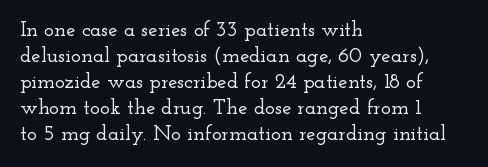
{"italic": "no", "underline": "no", "align": "left", "line_spacing_ratio": 1.24, "letter_spacing": "normal", "letter_spacing_em": 0.0, "glyph_px": 21}
